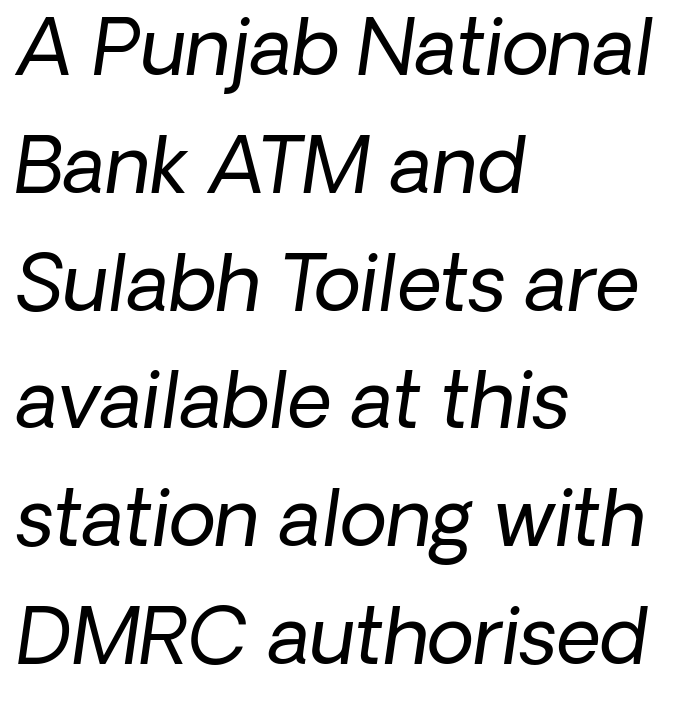
Q: Is the text bold? A: No.
Q: Is the typeface a serif or a sans-serif typeface? A: Sans-serif.
Q: Is the text underlined? A: No.
Q: How is the paragraph aligned? A: Left-aligned.
Q: Is the spacing between letters normal or unusually wide? A: Normal.
Q: Is the spacing between lines tight, normal or loose? A: Normal.
Q: Width (condensed, normal, or wide)? A: Normal.
Q: Stroke contrast? A: Low.
Q: x-height? A: Medium.
Q: Monospaced? A: No.
